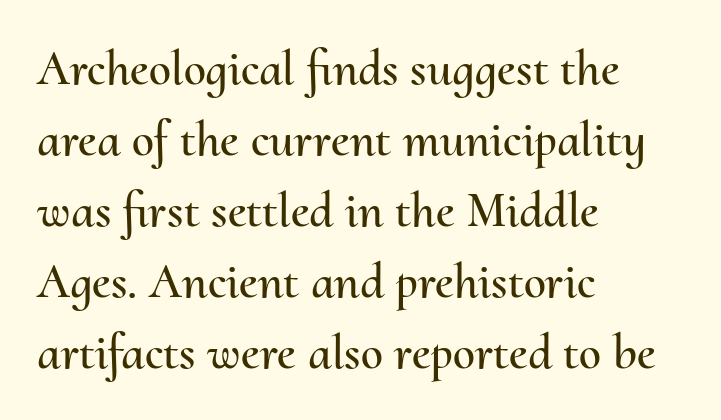
The image shows 50 px text type, upright; set left-aligned, normal line spacing (1.42x), normal letter spacing, not underlined; medium stroke contrast and a small x-height.
